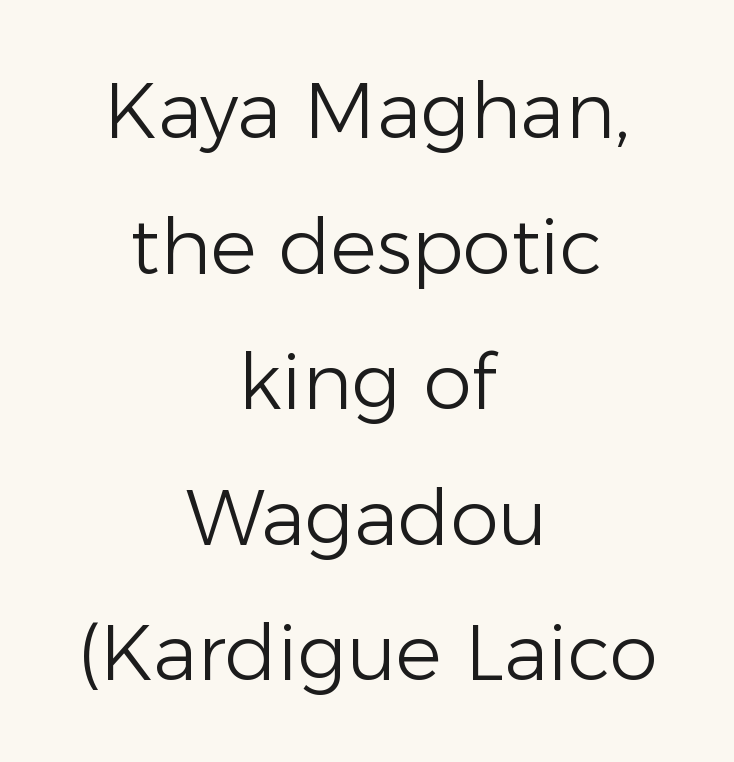
Posture: upright roman. These lines are rendered in a variable-pitch font. Check where the strokes stop: nothing finishes them off — pure sans. This sample uses plain, unmodified letter spacing.
